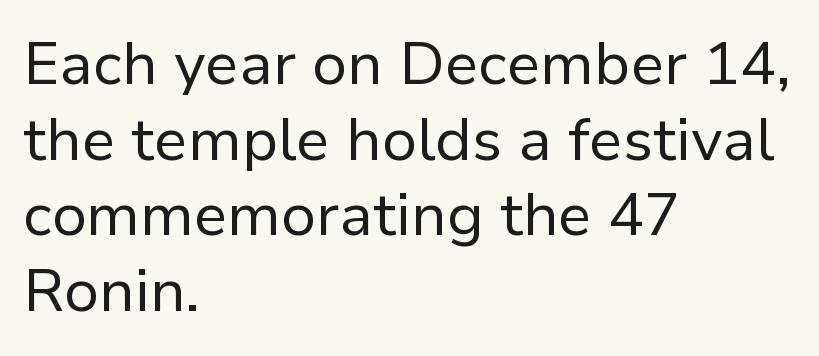
{"serif": "no", "italic": "no", "bold": "no", "weight": "regular", "width": "normal", "stroke_contrast": "low", "x_height": "medium", "monospaced": "no", "underline": "no", "align": "left", "line_spacing": "normal", "line_spacing_ratio": 1.26, "letter_spacing": "normal", "letter_spacing_em": 0.0, "glyph_px": 60}
